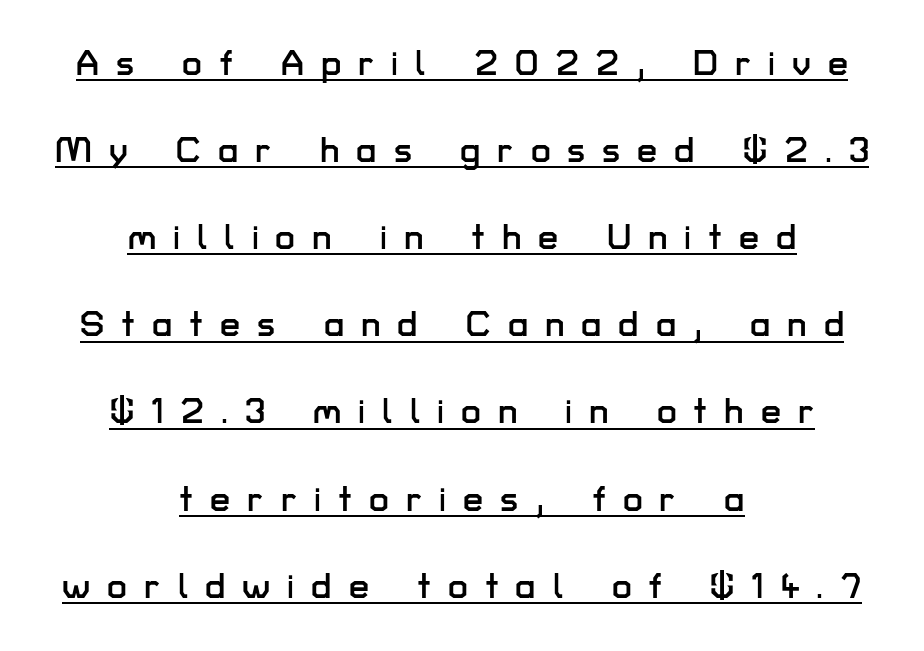
Q: Is the text italic (slanted)? A: No, it is upright.
Q: Is the typeface a serif or a sans-serif typeface? A: Sans-serif.
Q: Is the text underlined? A: Yes.
Q: How is the paragraph aligned? A: Centered.
Q: Is the spacing between letters normal or unusually wide? A: Unusually wide.
Q: Is the spacing between lines tight, normal or loose? A: Loose.
Q: Width (condensed, normal, or wide)? A: Normal.
Q: Stroke contrast? A: Low.
Q: x-height? A: Medium.
Q: Monospaced? A: No.
